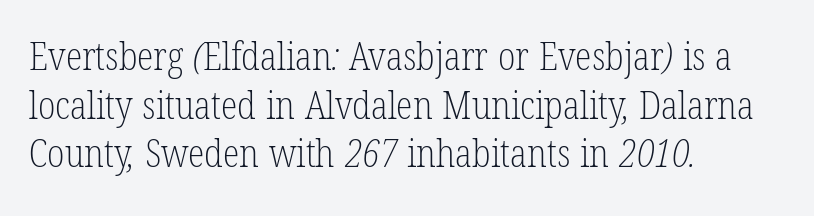
The image shows 38 px light, condensed serif type; set left-aligned, normal line spacing (1.28x), normal letter spacing, not underlined; low stroke contrast and a medium x-height.
